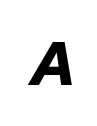
Tracking here is generous; glyphs stand well apart from one another. Heavy-handed strokes throughout: this text is bold. The face used here is proportionally spaced, like ordinary book or web type. A bare baseline throughout the passage. These lines were composed using italics.
